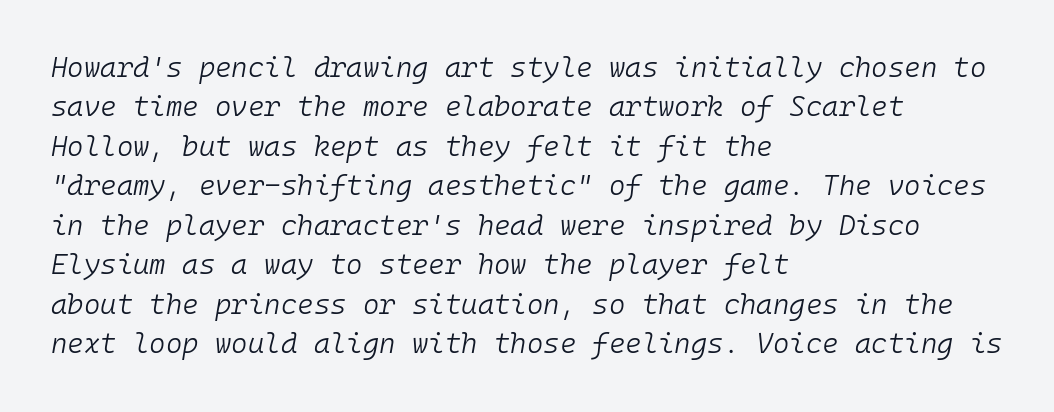
The whole block is typeset with a tilt. The leading is moderate, giving the passage an even texture. Alignment: flush left. A bare baseline throughout the passage.
